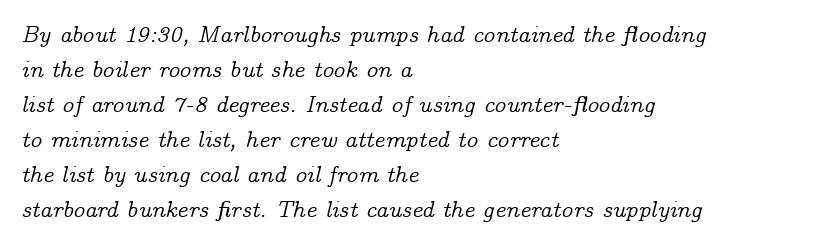
The image shows 23 px text type, italic (leaning right); set left-aligned, normal line spacing (1.52x), normal letter spacing, not underlined.
